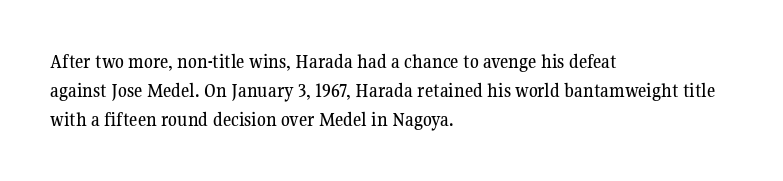
{"italic": "no", "underline": "no", "align": "left", "line_spacing": "normal", "line_spacing_ratio": 1.45, "letter_spacing": "normal", "letter_spacing_em": 0.0, "glyph_px": 20}
